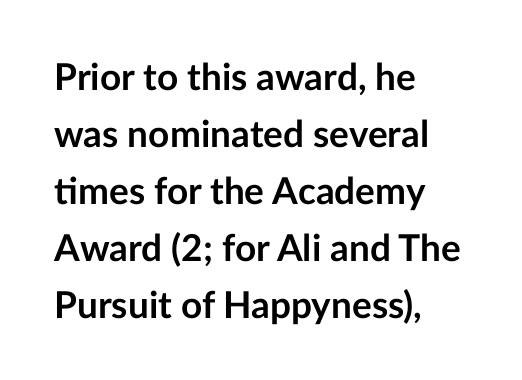
{"serif": "no", "italic": "no", "bold": "yes", "weight": "semibold", "width": "normal", "stroke_contrast": "low", "x_height": "medium", "monospaced": "no", "underline": "no", "align": "left", "line_spacing": "normal", "line_spacing_ratio": 1.54, "letter_spacing": "normal", "letter_spacing_em": 0.0, "glyph_px": 37}
